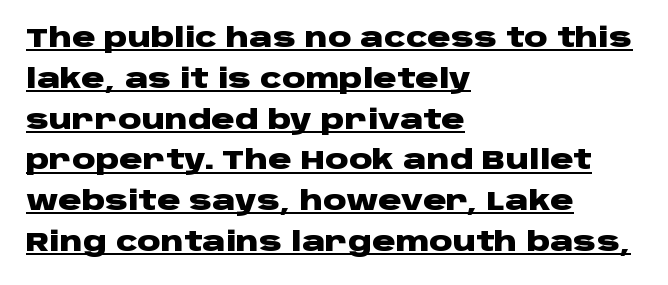
{"italic": "no", "bold": "yes", "underline": "yes", "align": "left", "line_spacing": "normal", "line_spacing_ratio": 1.57, "letter_spacing": "normal", "letter_spacing_em": 0.0, "glyph_px": 26}
